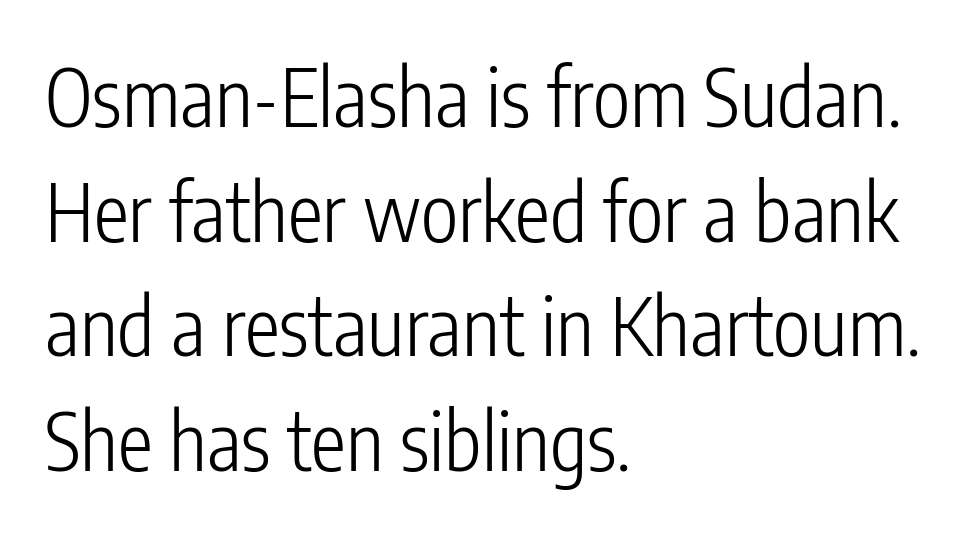
Regarding leading, the lines here are spaced in the standard way. Stems and bowls with no extra thickness — not bold. The specimen reads as upright at a glance. Looks like regular typesetting: each glyph gets only the width it needs. The rendering anchors every line to the left-hand side. These lines are composed in type without serifs.
